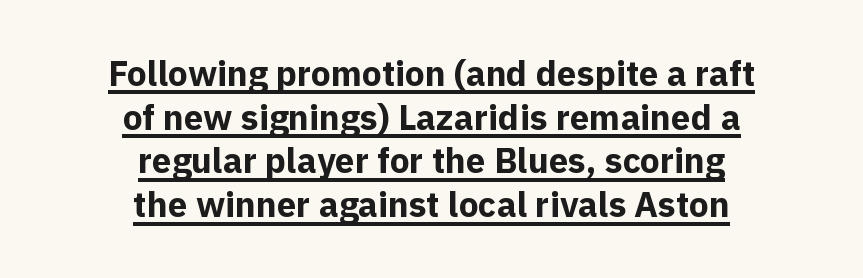
{"serif": "no", "italic": "no", "bold": "yes", "weight": "bold", "width": "normal", "x_height": "medium", "monospaced": "no", "underline": "yes", "align": "center", "line_spacing": "normal", "line_spacing_ratio": 1.25, "letter_spacing": "normal", "letter_spacing_em": 0.0, "glyph_px": 35}
